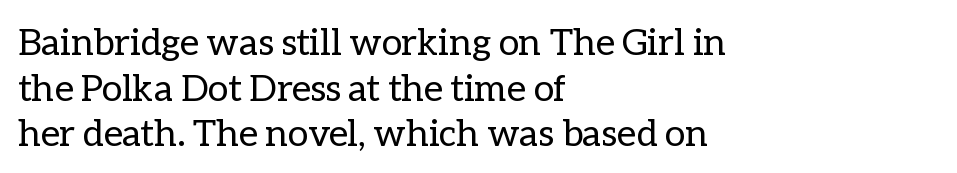
Q: Is the text bold? A: No.
Q: Is the text italic (slanted)? A: No, it is upright.
Q: Is the text underlined? A: No.
Q: How is the paragraph aligned? A: Left-aligned.
Q: Is the spacing between letters normal or unusually wide? A: Normal.
Q: Width (condensed, normal, or wide)? A: Normal.
Q: Stroke contrast? A: Low.
Q: x-height? A: Medium.
Q: Monospaced? A: No.
